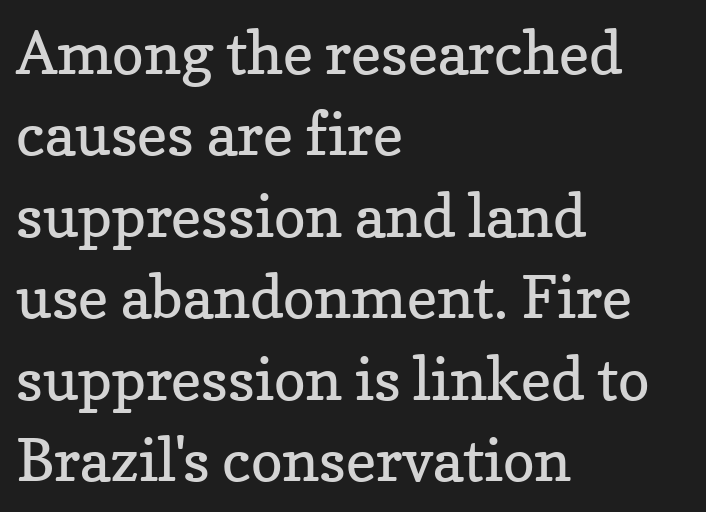
The image shows 59 px regular-weight serif type, upright; set left-aligned, normal line spacing (1.38x), normal letter spacing, not underlined; low stroke contrast and a medium x-height.
